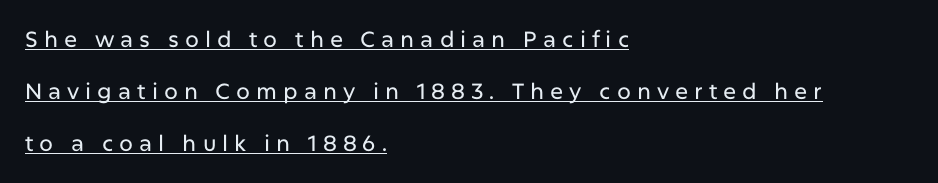
The face used here appears with an underline applied. Short and long lines alike share a common starting point at left. The letters stand upright; this is a roman face. The letters are spread apart with noticeably loose tracking. A typesetter would call this leading open, well beyond the default.
